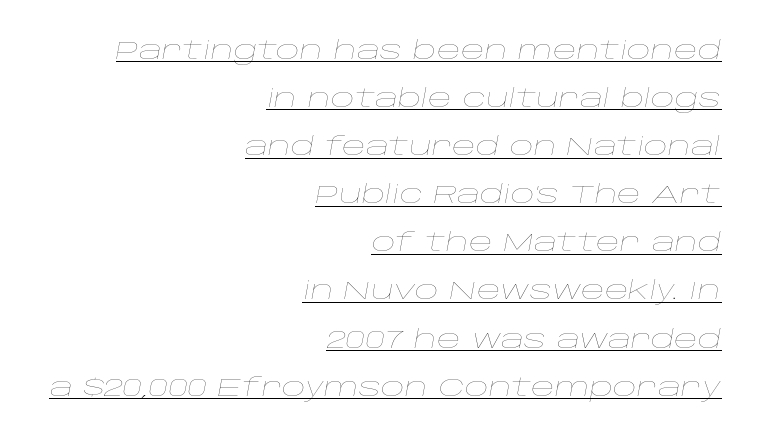
The image shows 26 px text type, italic (leaning right); set right-aligned, line spacing 1.85x, normal letter spacing, underlined.
